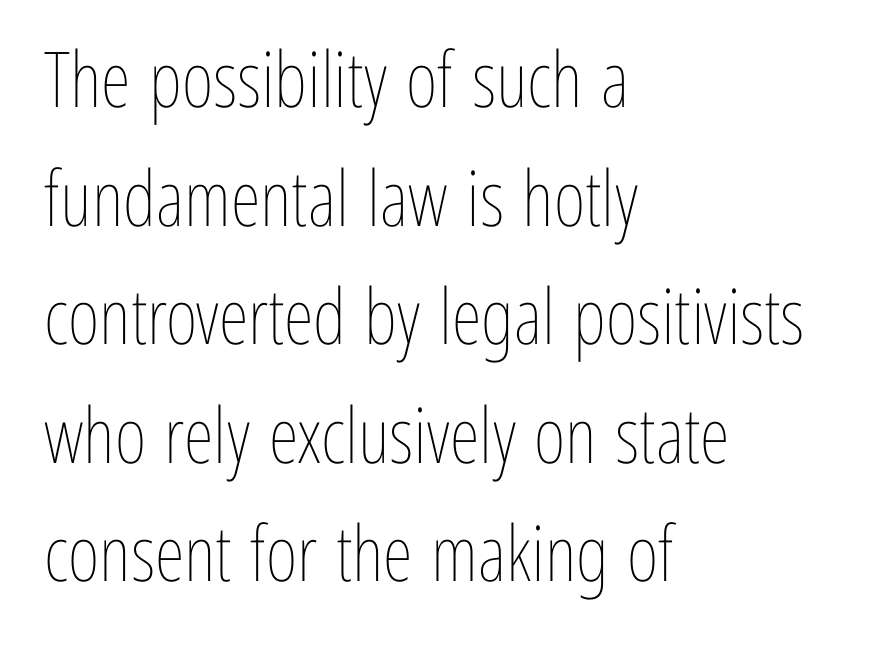
Q: Is the text bold? A: No.
Q: Is the text italic (slanted)? A: No, it is upright.
Q: Is the text underlined? A: No.
Q: How is the paragraph aligned? A: Left-aligned.
Q: Is the spacing between letters normal or unusually wide? A: Normal.
Q: Is the spacing between lines tight, normal or loose? A: Normal.
Q: Width (condensed, normal, or wide)? A: Condensed.
Q: Stroke contrast? A: Low.
Q: x-height? A: Medium.
Q: Monospaced? A: No.
